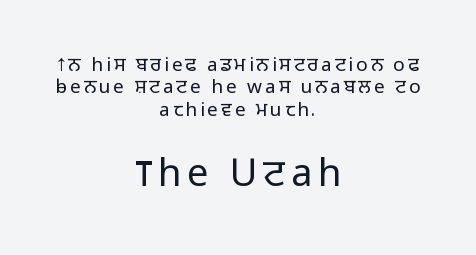
The weight would be labelled regular, book, light, or lighter still. Note the varied advance widths — an 'i' is clearly narrower than an 'm'. Glance below the letters and you will spot only blank space. The emphasis by scale lands on block number two, below. Serifs: no, the terminals of the letterforms are clean.
